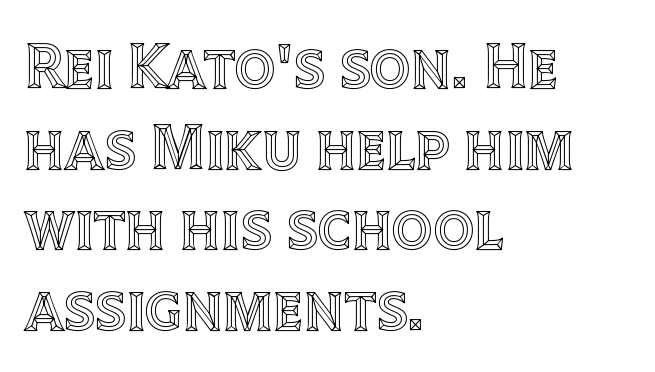
Q: Is the text italic (slanted)? A: No, it is upright.
Q: Is the text underlined? A: No.
Q: How is the paragraph aligned? A: Left-aligned.
Q: Is the spacing between letters normal or unusually wide? A: Normal.
Q: Is the spacing between lines tight, normal or loose? A: Normal.
Q: Width (condensed, normal, or wide)? A: Normal.
Q: x-height? A: Large.
Q: Monospaced? A: No.
